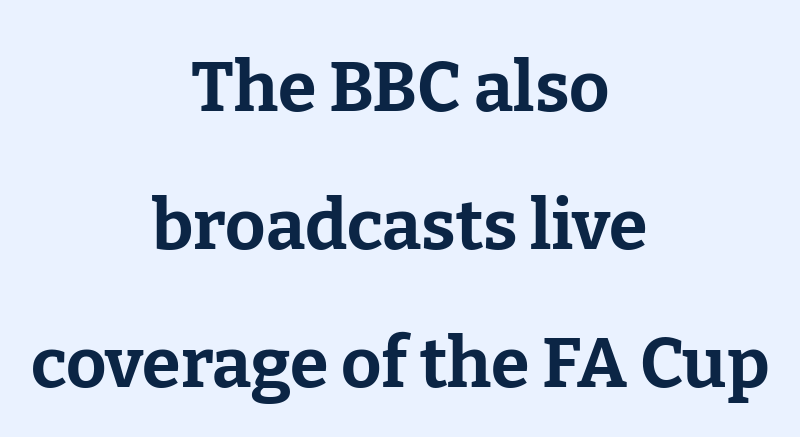
Q: Is the text bold? A: Yes.
Q: Is the text italic (slanted)? A: No, it is upright.
Q: Is the typeface a serif or a sans-serif typeface? A: Serif.
Q: Is the text underlined? A: No.
Q: How is the paragraph aligned? A: Centered.
Q: Is the spacing between letters normal or unusually wide? A: Normal.
Q: Is the spacing between lines tight, normal or loose? A: Loose.
Q: Width (condensed, normal, or wide)? A: Normal.
Q: Stroke contrast? A: Low.
Q: x-height? A: Medium.
Q: Monospaced? A: No.
